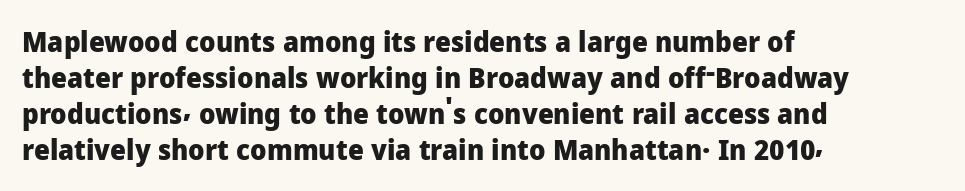
The image shows 28 px heavy sans-serif type, upright; set left-aligned, normal line spacing (1.28x), normal letter spacing, not underlined; low stroke contrast and a medium x-height.
